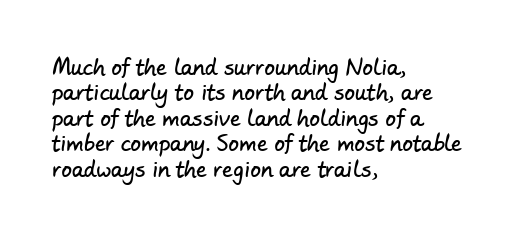
The image shows 21 px text type; set left-aligned, line spacing 1.21x, normal letter spacing, not underlined.
